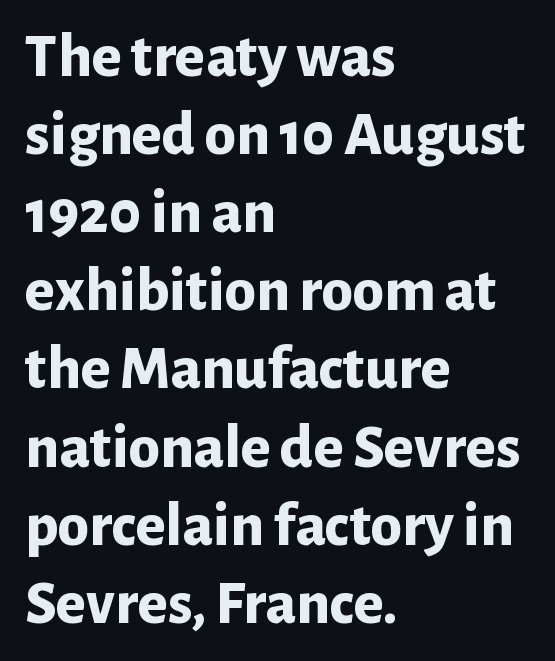
The image shows 63 px bold sans-serif type, upright; set left-aligned, line spacing 1.24x, normal letter spacing, not underlined; low stroke contrast and a medium x-height.
